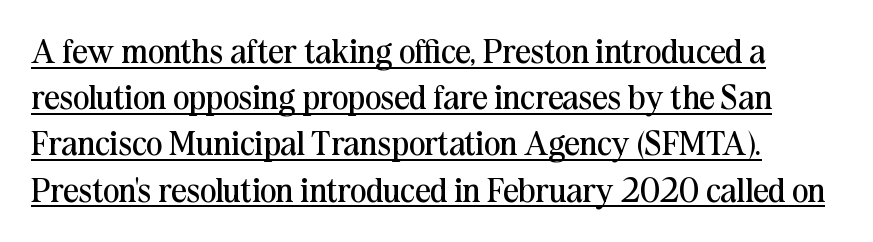
Does extra space separate the letters? No, they use regular spacing. The passage shown is typed in a proportional face where columns would drift. The typesetter has applied underlining to the passage shown. The glyphs in this specimen are seriffed.
